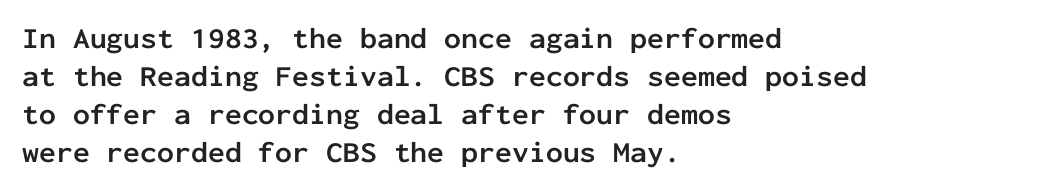
The rendering uses a moderate line-height, typical for paragraphs. Is this a fixed-width face? Yes — each glyph sits in an identical cell. The typesetting leans heavy: a genuine bold. Are there feet on the stems? There aren't — it's a sans.
